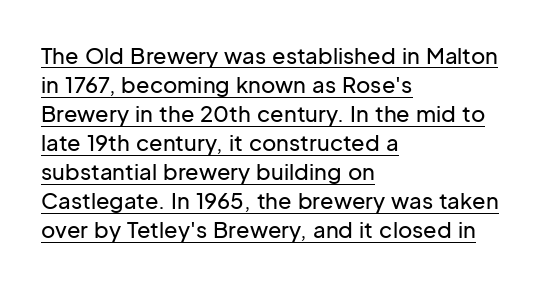
The gaps between neighbouring characters are ordinary and unremarkable. This sample carries an underscore along the baseline area. What's the leading like? Ordinary, nothing unusual. Tall strokes in this sample are plumb rather than angled. Which margin do the lines hug? The left one — the right edge is uneven.
